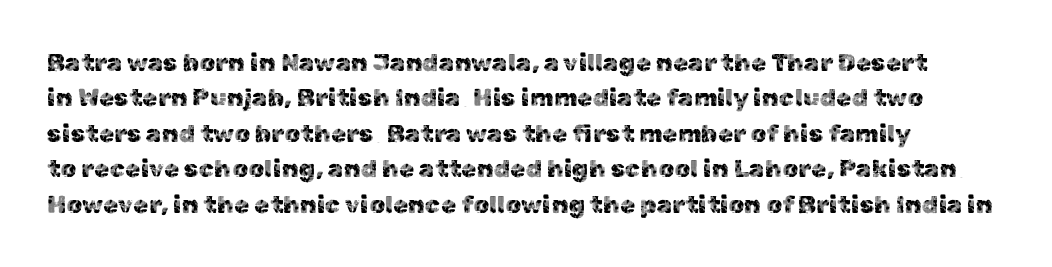
Q: Is the text italic (slanted)? A: No, it is upright.
Q: Is the text underlined? A: No.
Q: Is the spacing between letters normal or unusually wide? A: Normal.
Q: Is the spacing between lines tight, normal or loose? A: Normal.
